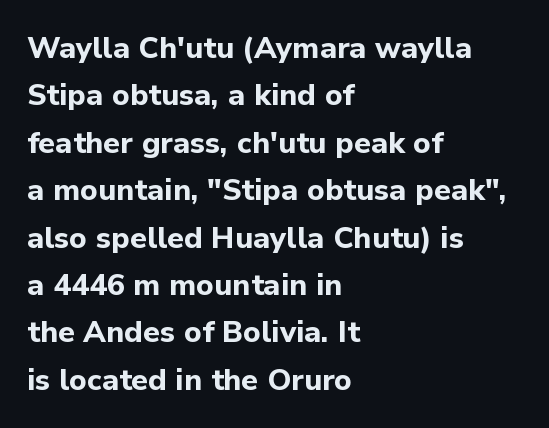
The image shows 30 px bold sans-serif type, upright; set left-aligned, normal line spacing (1.58x), normal letter spacing, not underlined; low stroke contrast and a medium x-height.
